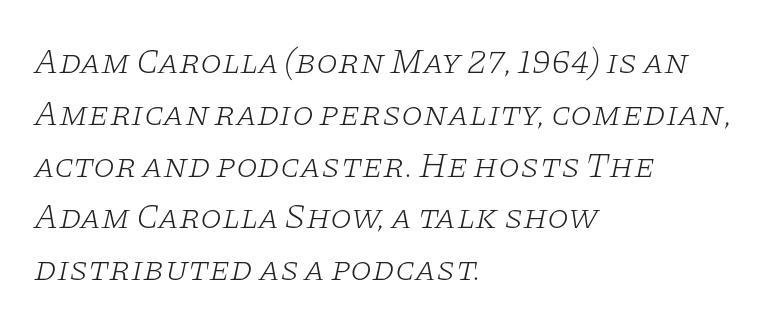
{"serif": "yes", "italic": "yes", "lean": "right", "slant_degrees": 11, "bold": "no", "weight": "light", "width": "wide", "stroke_contrast": "low", "x_height": "large", "monospaced": "no", "underline": "no", "align": "left", "line_spacing": "normal", "line_spacing_ratio": 1.48, "letter_spacing": "normal", "letter_spacing_em": 0.0, "glyph_px": 35}
